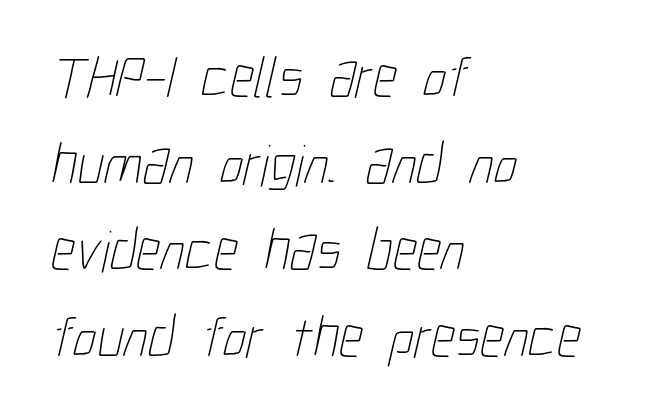
Is there much room between lines? A standard amount, neither cramped nor airy. The letterforms sit shoulder to shoulder at normal distance. No chunkiness to these letters — they're not bold. This sample has the flowing, uneven cadence of proportional lettering. Beneath every word, the page is bare.
